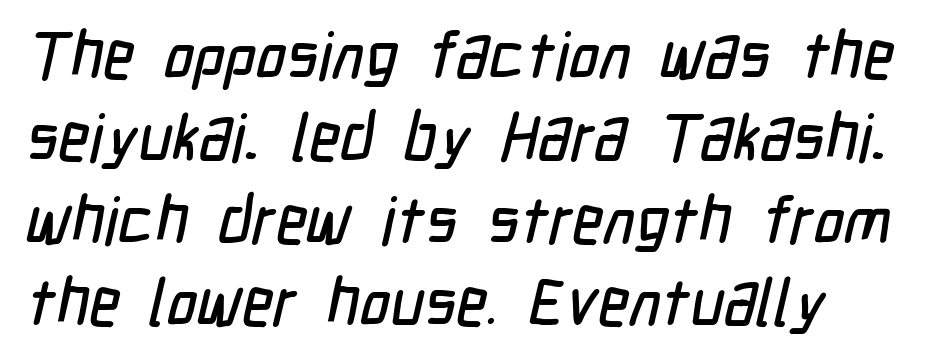
{"serif": "no", "width": "condensed", "stroke_contrast": "low", "x_height": "medium", "monospaced": "no", "underline": "no", "align": "left", "line_spacing": "normal", "line_spacing_ratio": 1.25, "letter_spacing": "normal", "letter_spacing_em": 0.0, "glyph_px": 66}
